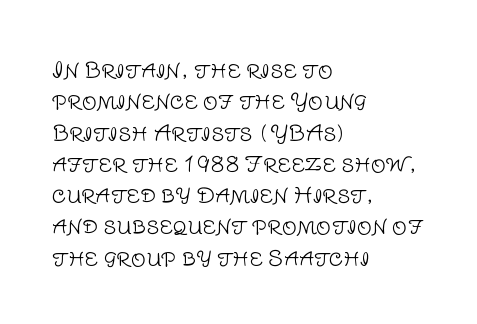
{"bold": "no", "underline": "no", "align": "left", "line_spacing": "normal", "line_spacing_ratio": 1.49, "letter_spacing": "normal", "letter_spacing_em": 0.0, "glyph_px": 21}
